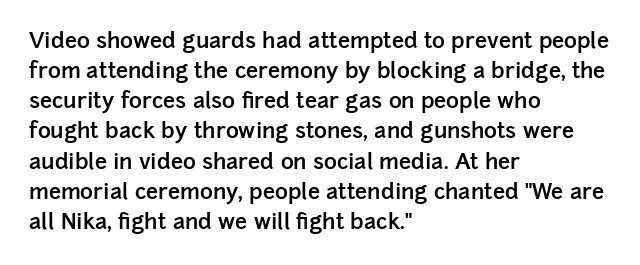
The image shows 22 px text type, upright; set left-aligned, normal line spacing (1.37x), normal letter spacing, not underlined.
